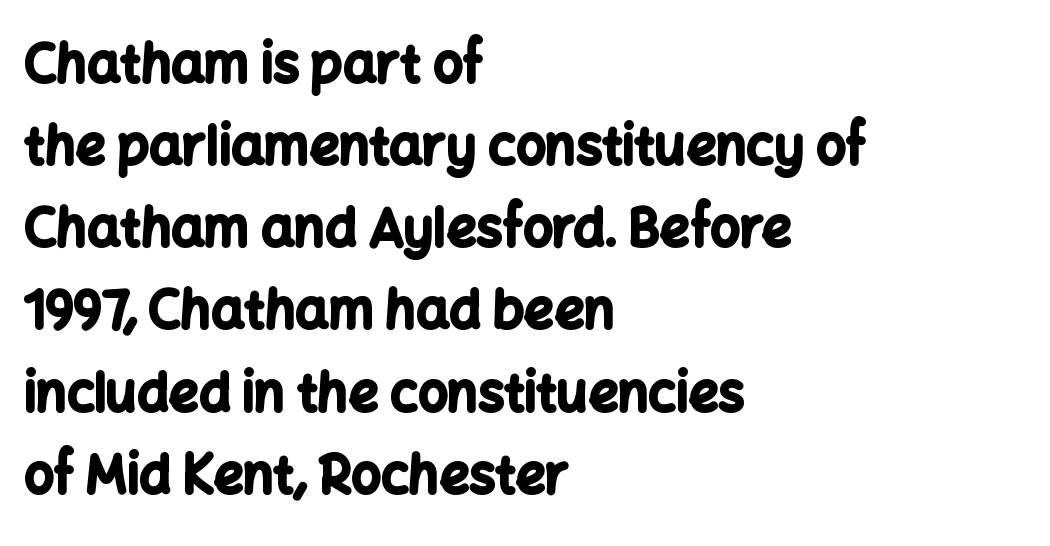
It's the straight-up-and-down kind of type. These lines are set flush left with a ragged right edge. The face used here is proportionally spaced, like ordinary book or web type. Compared with an ordinary text face, these strokes are far heavier — a full bold. Does the leading feel generous? No, just average.
